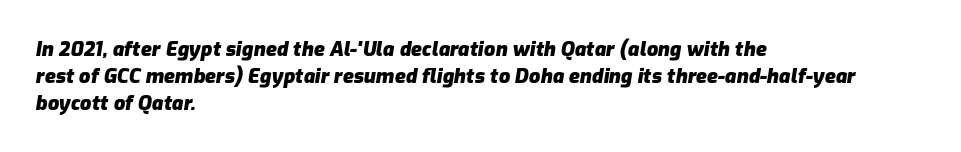
The image shows 20 px bold type, italic (leaning right); set left-aligned, normal line spacing (1.34x), normal letter spacing, not underlined.
